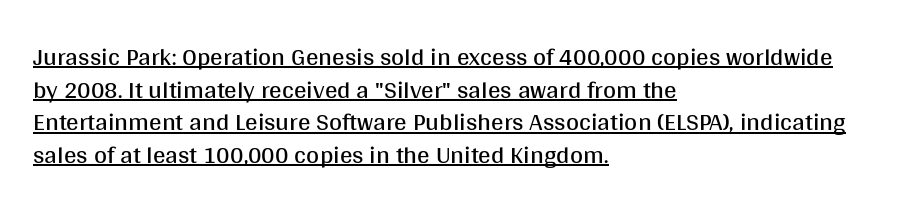
{"italic": "no", "bold": "no", "underline": "yes", "align": "left", "line_spacing": "normal", "line_spacing_ratio": 1.31, "letter_spacing": "normal", "letter_spacing_em": 0.0, "glyph_px": 25}
